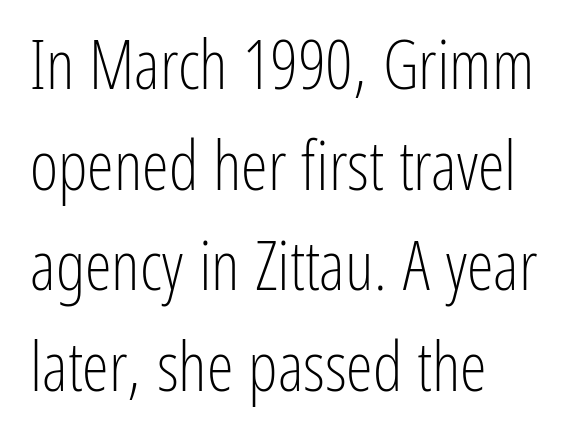
{"serif": "no", "italic": "no", "bold": "no", "weight": "light", "width": "condensed", "stroke_contrast": "low", "x_height": "medium", "monospaced": "no", "underline": "no", "align": "left", "line_spacing": "normal", "line_spacing_ratio": 1.48, "letter_spacing": "normal", "letter_spacing_em": 0.0, "glyph_px": 68}
